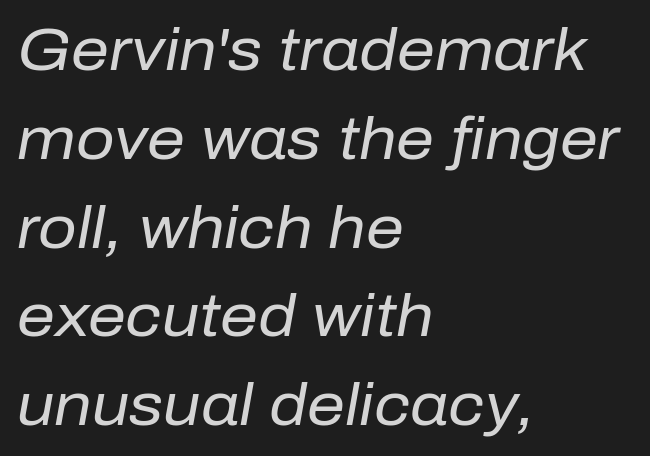
{"italic": "yes", "lean": "right", "slant_degrees": 10, "bold": "no", "weight": "regular", "width": "normal", "stroke_contrast": "low", "x_height": "medium", "monospaced": "no", "underline": "no", "align": "left", "line_spacing": "normal", "line_spacing_ratio": 1.48, "letter_spacing": "normal", "letter_spacing_em": 0.0, "glyph_px": 60}
